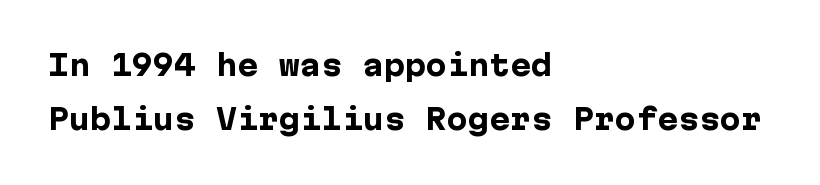
{"serif": "no", "italic": "no", "bold": "yes", "weight": "heavy", "width": "normal", "stroke_contrast": "low", "x_height": "medium", "underline": "no", "align": "left", "line_spacing": "loose", "line_spacing_ratio": 1.94, "letter_spacing": "normal", "letter_spacing_em": 0.0, "glyph_px": 28}
